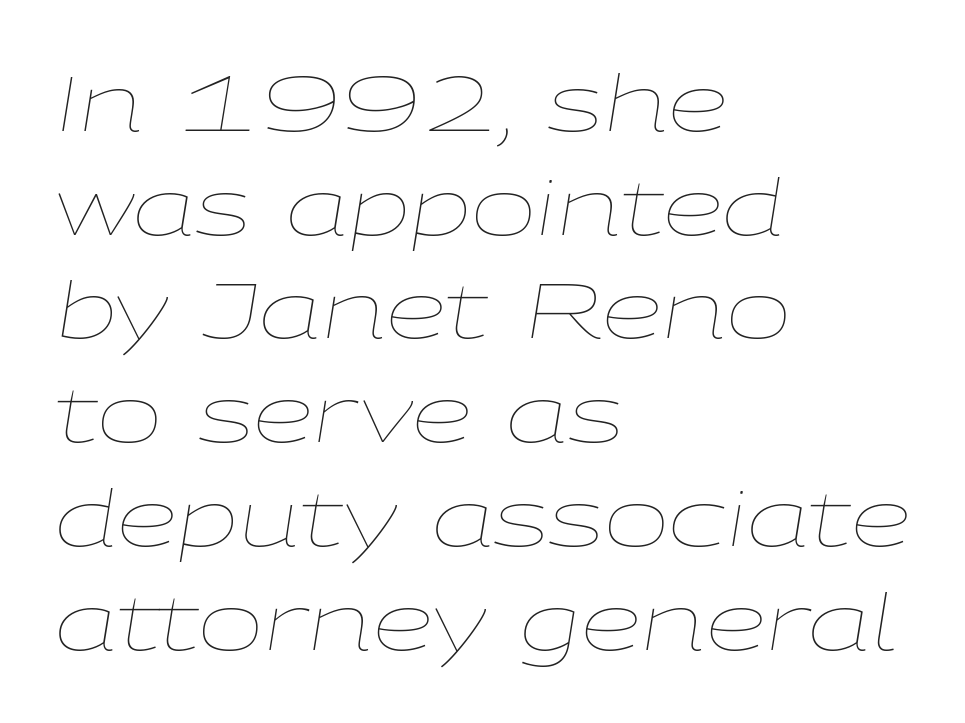
{"italic": "yes", "lean": "right", "slant_degrees": 9, "bold": "no", "weight": "thin", "width": "wide", "stroke_contrast": "low", "x_height": "medium", "monospaced": "no", "underline": "no", "align": "left", "line_spacing": "normal", "line_spacing_ratio": 1.33, "letter_spacing": "normal", "letter_spacing_em": 0.0, "glyph_px": 78}
